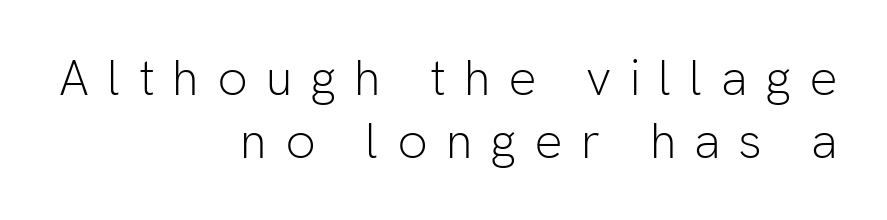
{"serif": "no", "italic": "no", "bold": "no", "weight": "light", "width": "normal", "stroke_contrast": "low", "x_height": "medium", "monospaced": "no", "underline": "no", "align": "right", "line_spacing": "normal", "line_spacing_ratio": 1.26, "letter_spacing": "wide", "letter_spacing_em": 0.36, "glyph_px": 50}
